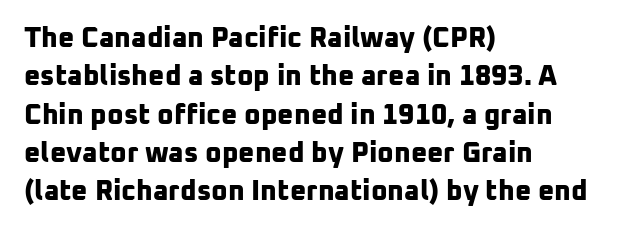
{"serif": "no", "bold": "yes", "weight": "bold", "width": "normal", "stroke_contrast": "low", "x_height": "medium", "monospaced": "no", "underline": "no", "align": "left", "line_spacing": "normal", "line_spacing_ratio": 1.37, "letter_spacing": "normal", "letter_spacing_em": 0.0, "glyph_px": 28}
